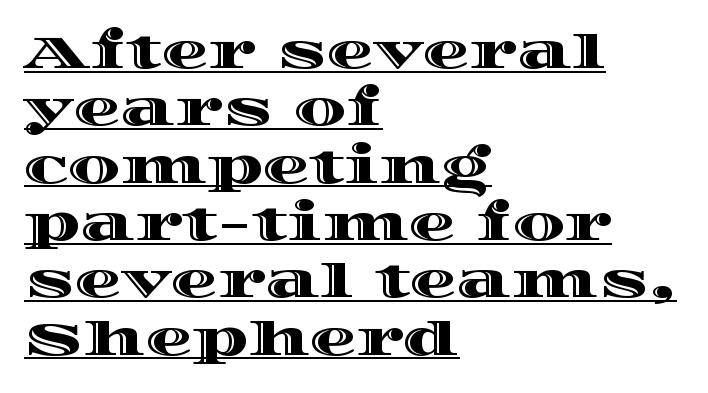
{"italic": "no", "width": "wide", "x_height": "large", "monospaced": "no", "underline": "yes", "align": "left", "line_spacing_ratio": 1.22, "letter_spacing": "normal", "letter_spacing_em": 0.0, "glyph_px": 47}
